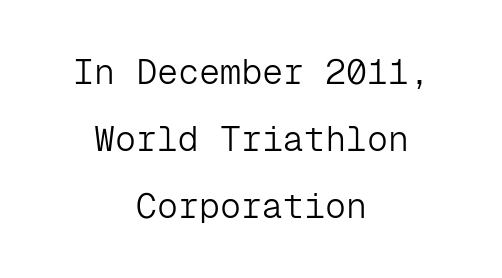
The image shows 35 px light sans-serif type, upright, monospaced; set centered, loose line spacing (1.92x), normal letter spacing, not underlined; low stroke contrast and a medium x-height.
